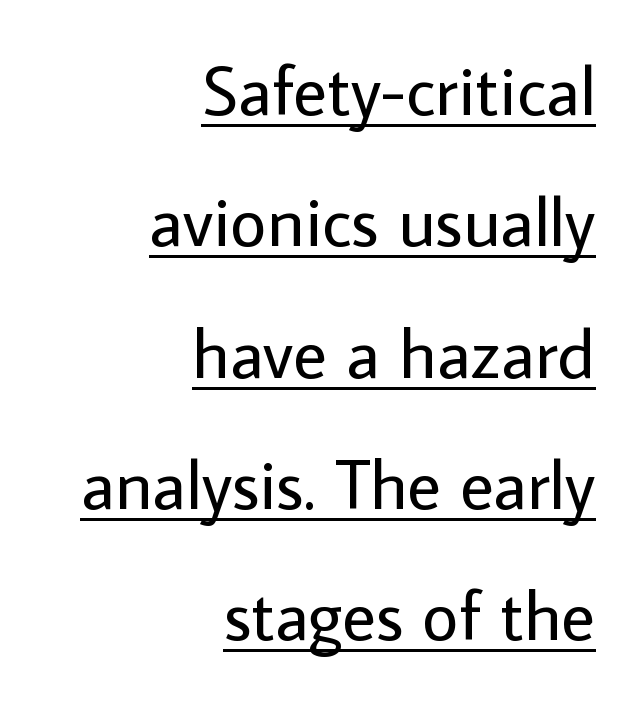
Character widths vary here, with narrow letters taking less room than wide ones. The face used here is a sans, in the tradition of grotesques and geometrics. The paragraph has a hard right edge and a soft left edge. You could call the tracking neutral — neither tight nor loose. The characters are drawn with everyday or finer stroke widths.
